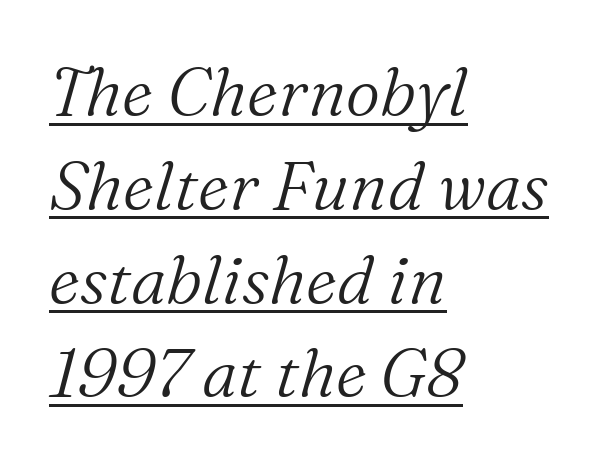
Q: Is the text bold? A: No.
Q: Is the text italic (slanted)? A: Yes, it leans right by about 16 degrees.
Q: Is the typeface a serif or a sans-serif typeface? A: Serif.
Q: Is the text underlined? A: Yes.
Q: How is the paragraph aligned? A: Left-aligned.
Q: Is the spacing between letters normal or unusually wide? A: Normal.
Q: Is the spacing between lines tight, normal or loose? A: Normal.
Q: Width (condensed, normal, or wide)? A: Normal.
Q: Stroke contrast? A: Medium.
Q: x-height? A: Medium.
Q: Monospaced? A: No.
